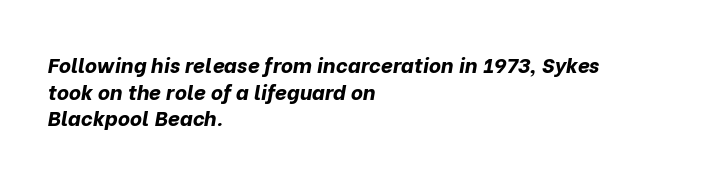
Q: Is the text bold? A: Yes.
Q: Is the text italic (slanted)? A: Yes, it leans right by about 10 degrees.
Q: Is the text underlined? A: No.
Q: How is the paragraph aligned? A: Left-aligned.
Q: Is the spacing between letters normal or unusually wide? A: Normal.
Q: Is the spacing between lines tight, normal or loose? A: Normal.
